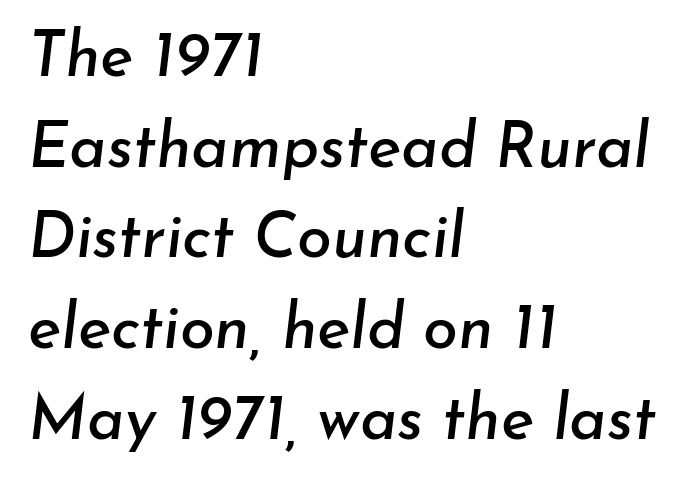
{"italic": "yes", "lean": "right", "slant_degrees": 7, "width": "normal", "stroke_contrast": "low", "x_height": "small", "monospaced": "no", "underline": "no", "align": "left", "line_spacing": "normal", "line_spacing_ratio": 1.44, "letter_spacing": "normal", "letter_spacing_em": 0.0, "glyph_px": 63}
